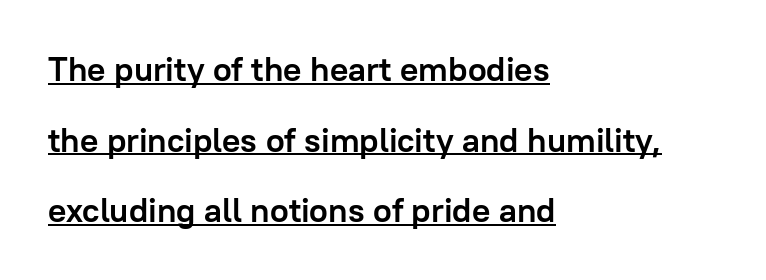
The image shows 34 px semibold sans-serif type, upright; set left-aligned, loose line spacing (2.08x), normal letter spacing, underlined; low stroke contrast and a medium x-height.
